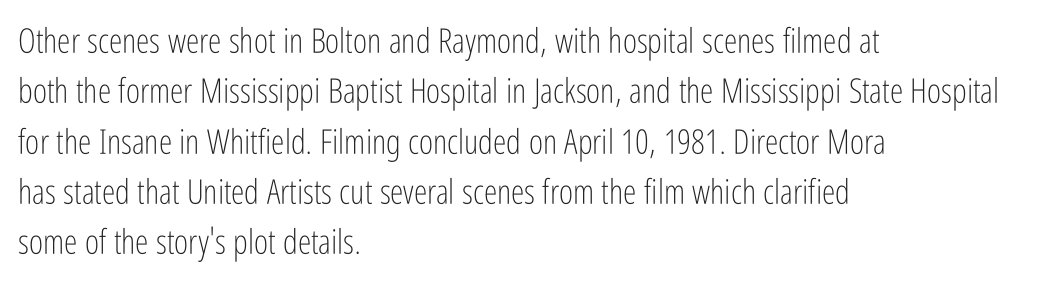
Q: Is the text bold? A: No.
Q: Is the text italic (slanted)? A: No, it is upright.
Q: Is the typeface a serif or a sans-serif typeface? A: Sans-serif.
Q: Is the text underlined? A: No.
Q: How is the paragraph aligned? A: Left-aligned.
Q: Is the spacing between letters normal or unusually wide? A: Normal.
Q: Is the spacing between lines tight, normal or loose? A: Normal.
Q: Width (condensed, normal, or wide)? A: Condensed.
Q: Stroke contrast? A: Low.
Q: x-height? A: Medium.
Q: Monospaced? A: No.
